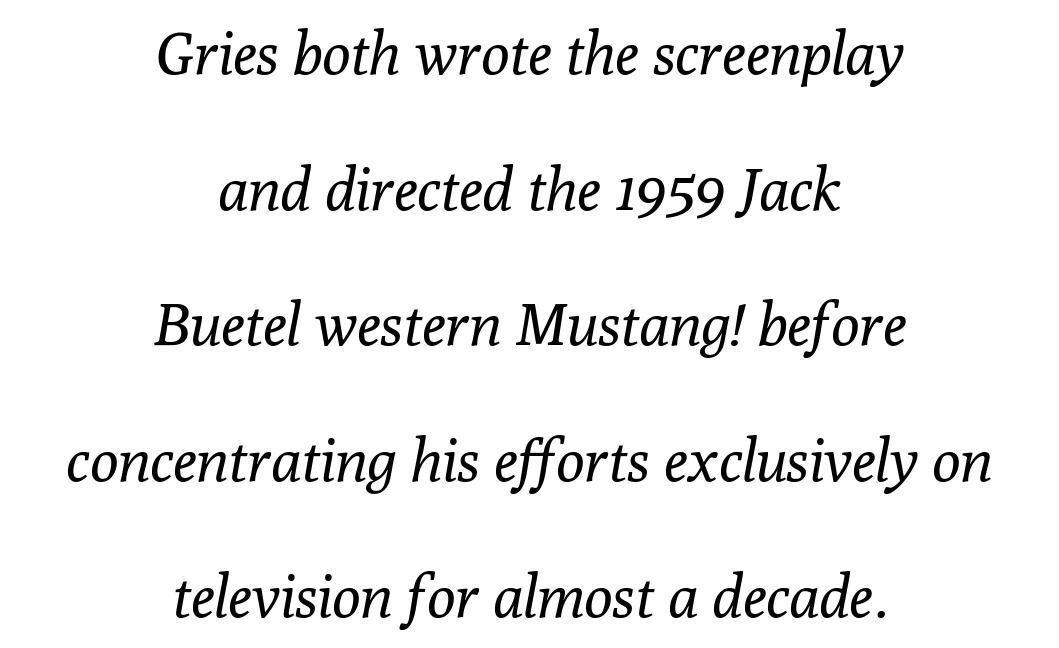
Q: Is the text bold? A: No.
Q: Is the text italic (slanted)? A: Yes, it leans right by about 10 degrees.
Q: Is the typeface a serif or a sans-serif typeface? A: Serif.
Q: Is the text underlined? A: No.
Q: How is the paragraph aligned? A: Centered.
Q: Is the spacing between letters normal or unusually wide? A: Normal.
Q: Is the spacing between lines tight, normal or loose? A: Loose.
Q: Width (condensed, normal, or wide)? A: Normal.
Q: Stroke contrast? A: Low.
Q: x-height? A: Medium.
Q: Monospaced? A: No.
